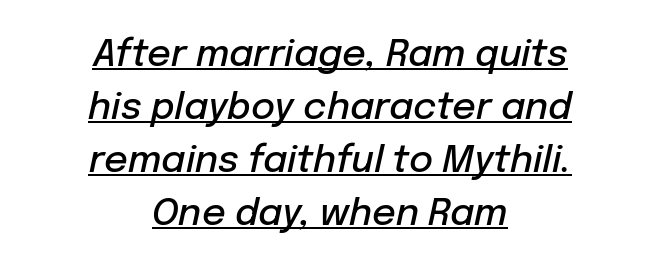
Spacing verdict: proportional, widths tailored to each character. Each line is balanced around a shared central axis. When letters slant like this, we call the style italic. Tracking value appears to be zero — textbook default spacing. The designer left line spacing at the default.
